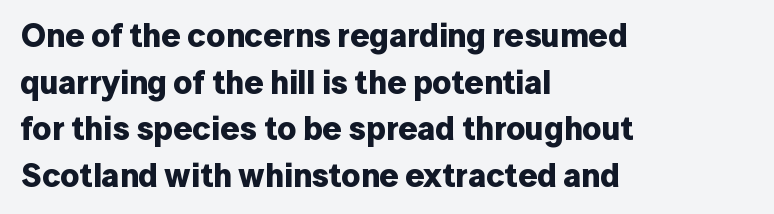
The image shows 33 px bold sans-serif type, upright; set left-aligned, normal line spacing (1.41x), normal letter spacing, not underlined; low stroke contrast and a medium x-height.
